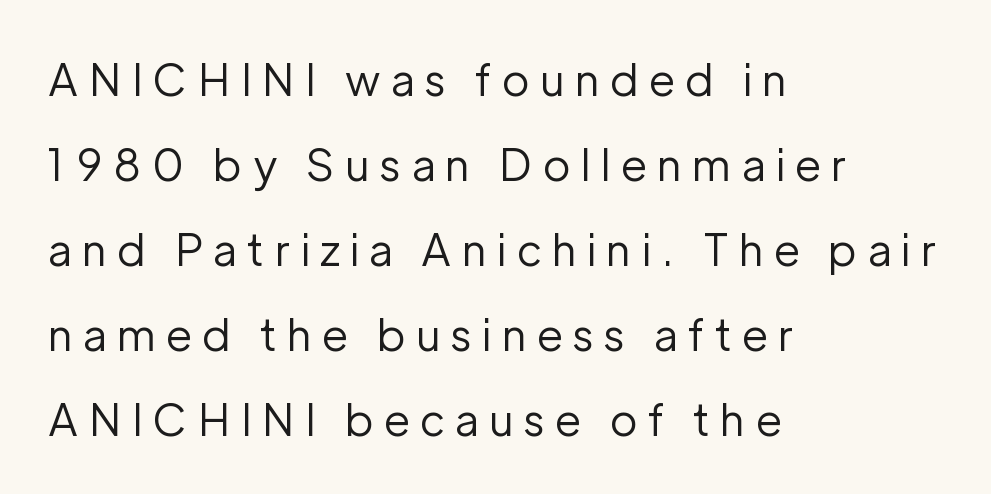
Q: Is the text bold? A: No.
Q: Is the text italic (slanted)? A: No, it is upright.
Q: Is the typeface a serif or a sans-serif typeface? A: Sans-serif.
Q: Is the text underlined? A: No.
Q: How is the paragraph aligned? A: Left-aligned.
Q: Is the spacing between letters normal or unusually wide? A: Unusually wide.
Q: Is the spacing between lines tight, normal or loose? A: Loose.
Q: Width (condensed, normal, or wide)? A: Normal.
Q: Stroke contrast? A: Low.
Q: x-height? A: Medium.
Q: Monospaced? A: No.
